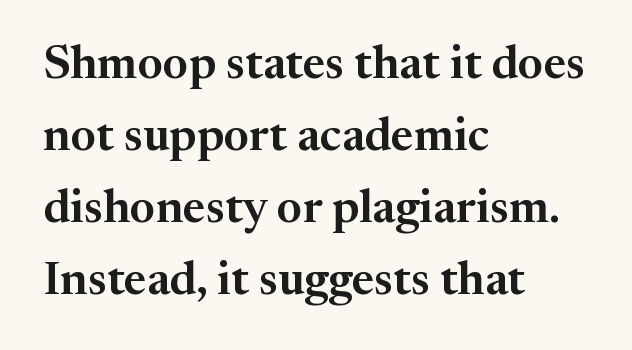
Q: Is the text italic (slanted)? A: No, it is upright.
Q: Is the typeface a serif or a sans-serif typeface? A: Serif.
Q: Is the text underlined? A: No.
Q: How is the paragraph aligned? A: Left-aligned.
Q: Is the spacing between letters normal or unusually wide? A: Normal.
Q: Is the spacing between lines tight, normal or loose? A: Normal.
Q: Width (condensed, normal, or wide)? A: Normal.
Q: Stroke contrast? A: Medium.
Q: x-height? A: Medium.
Q: Monospaced? A: No.
